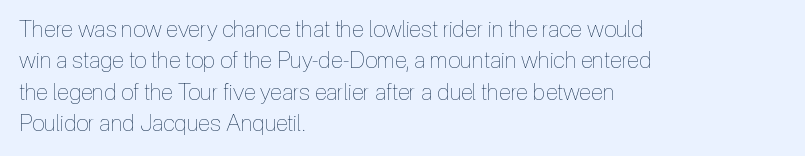
{"italic": "no", "bold": "no", "underline": "no", "align": "left", "line_spacing": "normal", "line_spacing_ratio": 1.36, "letter_spacing": "normal", "letter_spacing_em": 0.0, "glyph_px": 23}
